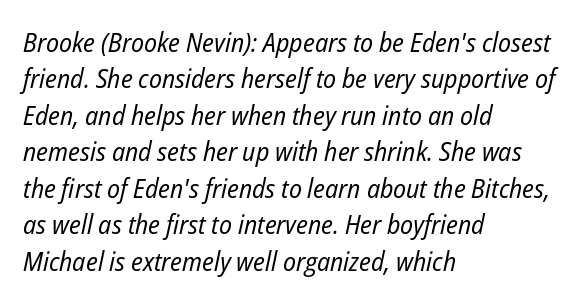
{"italic": "yes", "lean": "right", "slant_degrees": 12, "bold": "no", "underline": "no", "align": "left", "line_spacing": "normal", "line_spacing_ratio": 1.35, "letter_spacing": "normal", "letter_spacing_em": 0.0, "glyph_px": 27}
